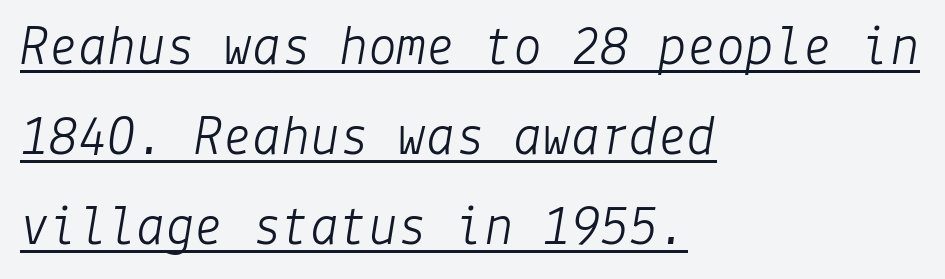
The image shows 58 px light type, italic (leaning right); set left-aligned, normal line spacing (1.55x), normal letter spacing, underlined; low stroke contrast and a medium x-height.
